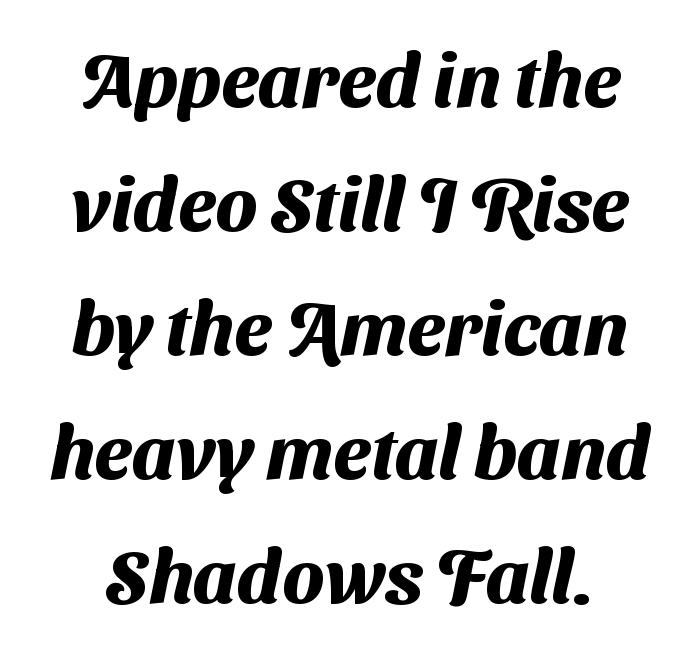
A bare baseline throughout the passage. Both edges are ragged and mirror each other, which tells us the setting is centered. Set as a true bold cut, around the 700 mark. Look at the bottom of the vertical strokes: they stop flat, with no serifs. Character widths vary here, with narrow letters taking less room than wide ones. Letter spacing: default.
